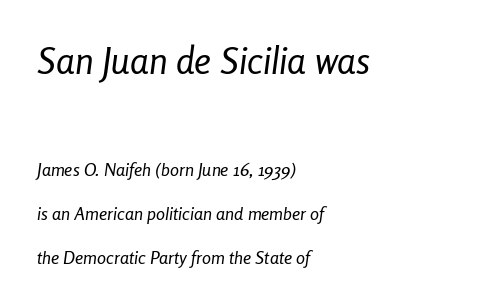
Is the type slanted? Yes — the strokes lean at a clear angle. This is not heavy type; no bold has been used. Interline gaps are noticeably wide in this sample. Caption: standard tracking, unaltered. Whoever set this made the first block the dominant, larger element.
